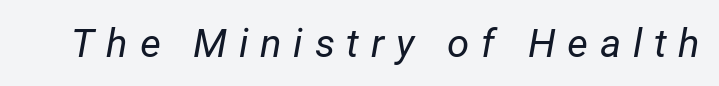
{"italic": "yes", "lean": "right", "slant_degrees": 12, "bold": "no", "weight": "regular", "width": "normal", "stroke_contrast": "low", "x_height": "medium", "monospaced": "no", "underline": "no", "letter_spacing": "wide", "letter_spacing_em": 0.29, "glyph_px": 40}
